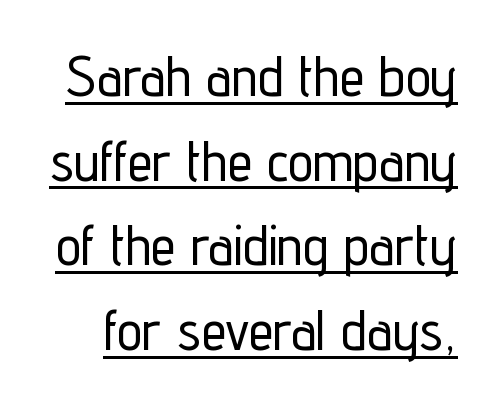
{"serif": "no", "italic": "no", "width": "condensed", "stroke_contrast": "low", "x_height": "medium", "monospaced": "no", "underline": "yes", "line_spacing": "normal", "line_spacing_ratio": 1.51, "letter_spacing": "normal", "letter_spacing_em": 0.0, "glyph_px": 56}
